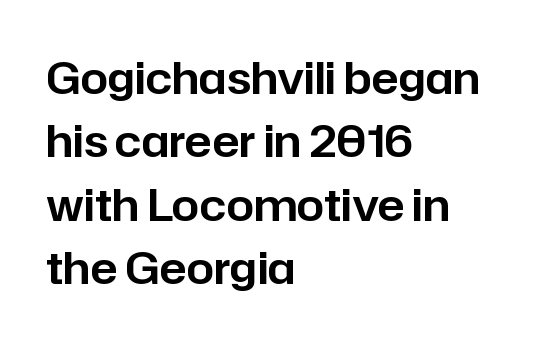
Q: Is the text italic (slanted)? A: No, it is upright.
Q: Is the typeface a serif or a sans-serif typeface? A: Sans-serif.
Q: Is the text underlined? A: No.
Q: How is the paragraph aligned? A: Left-aligned.
Q: Is the spacing between letters normal or unusually wide? A: Normal.
Q: Is the spacing between lines tight, normal or loose? A: Normal.
Q: Width (condensed, normal, or wide)? A: Normal.
Q: Stroke contrast? A: Low.
Q: x-height? A: Medium.
Q: Monospaced? A: No.
